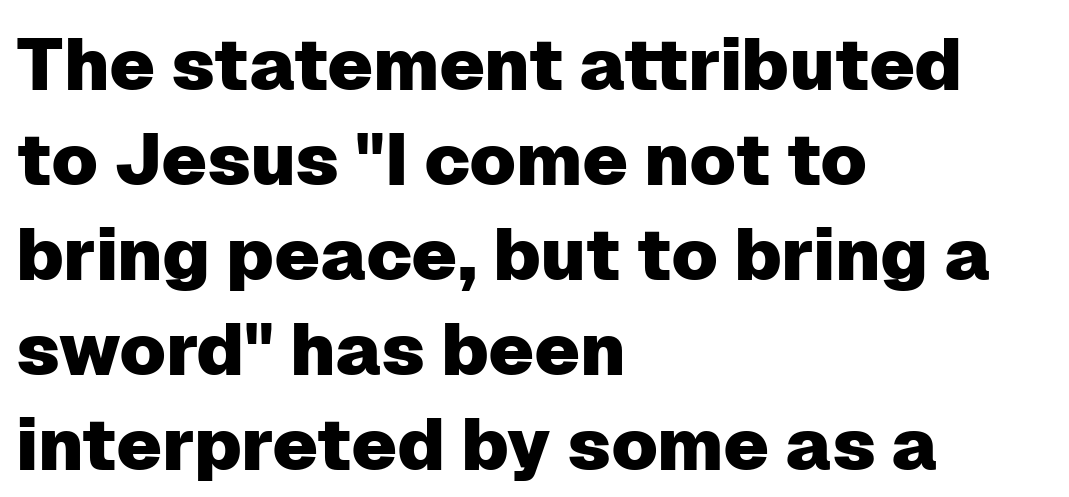
Check the space under the baseline: it is left empty. Every row of glyphs begins at an identical x-position on the left. The type is set solid horizontally, with unmodified tracking. These lines are rendered in a variable-pitch font. You can tell it's not italic because the verticals are truly vertical. Serif or sans? Sans — the stroke terminals are bare.
